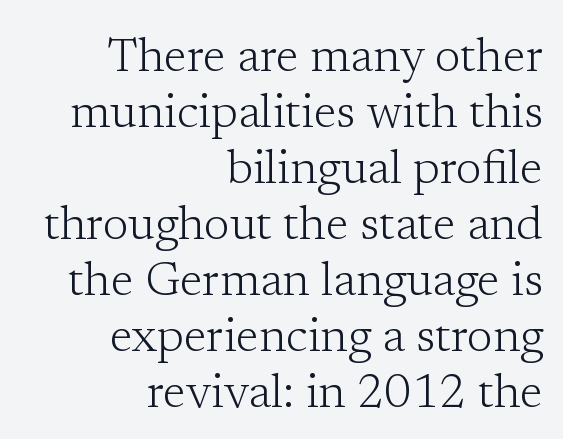
{"serif": "yes", "italic": "no", "bold": "no", "weight": "light", "width": "normal", "stroke_contrast": "low", "x_height": "medium", "monospaced": "no", "underline": "no", "align": "right", "line_spacing_ratio": 1.19, "letter_spacing": "normal", "letter_spacing_em": 0.0, "glyph_px": 47}
